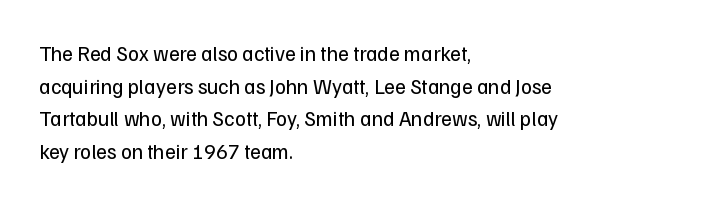
Q: Is the text bold? A: No.
Q: Is the text italic (slanted)? A: No, it is upright.
Q: Is the text underlined? A: No.
Q: How is the paragraph aligned? A: Left-aligned.
Q: Is the spacing between letters normal or unusually wide? A: Normal.
Q: Is the spacing between lines tight, normal or loose? A: Normal.
